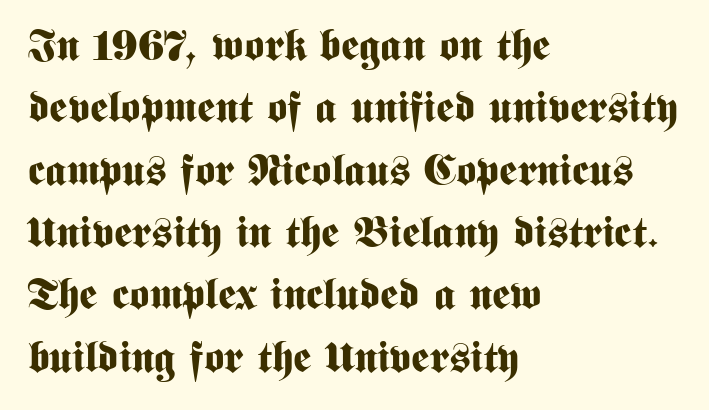
The image shows 43 px bold, condensed sans-serif type, upright; set left-aligned, normal line spacing (1.45x), normal letter spacing, not underlined; medium stroke contrast and a medium x-height.
